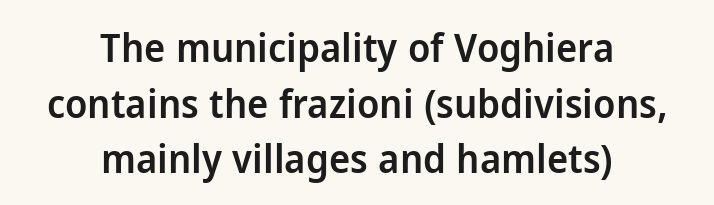
{"serif": "no", "italic": "no", "bold": "semi", "weight": "semibold", "width": "normal", "stroke_contrast": "low", "x_height": "medium", "monospaced": "no", "underline": "no", "align": "center", "line_spacing": "normal", "line_spacing_ratio": 1.39, "letter_spacing": "normal", "letter_spacing_em": 0.0, "glyph_px": 40}
